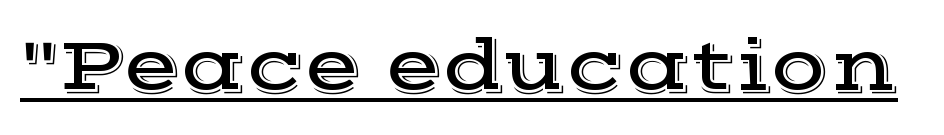
Compared with undecorated copy, this sample adds a rule below the words. Varying glyph widths throughout — classic text-font behaviour. A typesetter would mark this as roman, not italic. The font family rendered here belongs to the serif group. Characters follow at the spacing the type designer built in.
